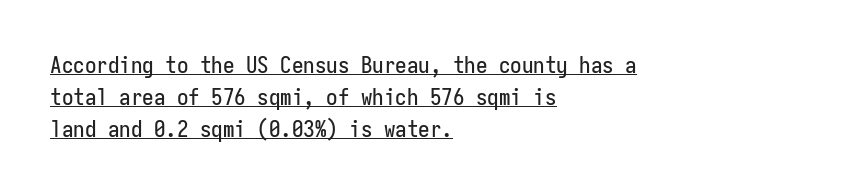
Q: Is the text italic (slanted)? A: No, it is upright.
Q: Is the text underlined? A: Yes.
Q: How is the paragraph aligned? A: Left-aligned.
Q: Is the spacing between letters normal or unusually wide? A: Normal.
Q: Is the spacing between lines tight, normal or loose? A: Normal.
